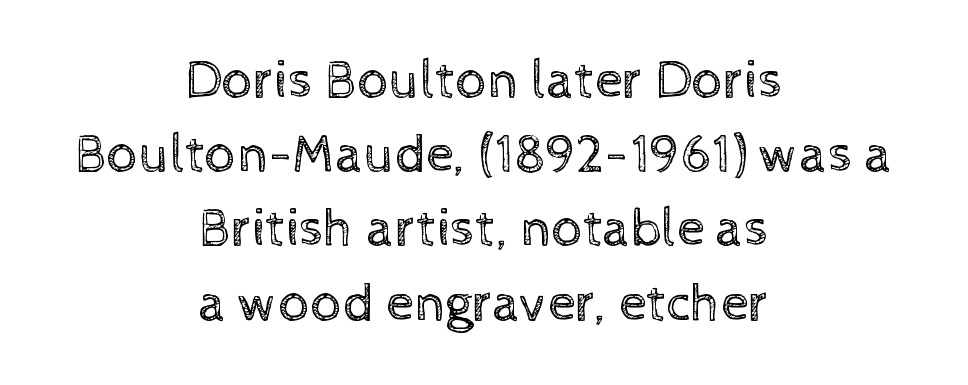
Q: Is the text bold? A: No.
Q: Is the text italic (slanted)? A: No, it is upright.
Q: Is the text underlined? A: No.
Q: How is the paragraph aligned? A: Centered.
Q: Is the spacing between letters normal or unusually wide? A: Normal.
Q: Is the spacing between lines tight, normal or loose? A: Normal.
Q: Width (condensed, normal, or wide)? A: Normal.
Q: x-height? A: Medium.
Q: Monospaced? A: No.
